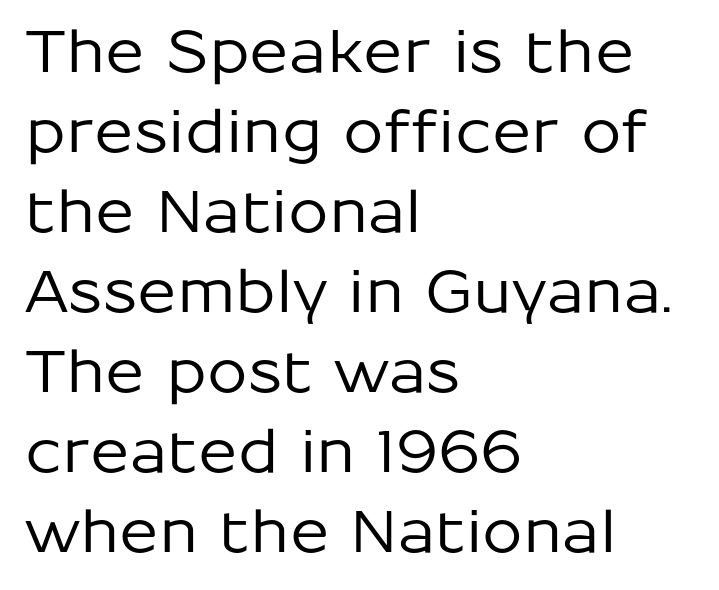
{"serif": "no", "italic": "no", "width": "normal", "stroke_contrast": "low", "x_height": "medium", "monospaced": "no", "underline": "no", "align": "left", "line_spacing": "normal", "line_spacing_ratio": 1.38, "letter_spacing": "normal", "letter_spacing_em": 0.0, "glyph_px": 58}
